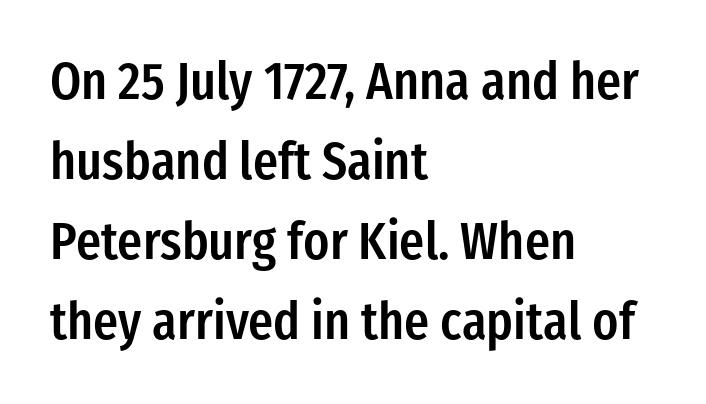
The lines in this sample share a left origin and differ only in where they stop. Students, this is semibold: more ink than regular, less than bold. The rendering uses natural spacing where letterforms have individual widths. The glyphs are unaccompanied by any horizontal stroke below them.
